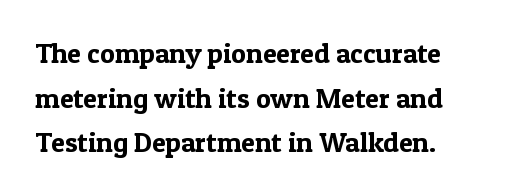
This is roman type, the default non-slanted kind. Examine the stroke ends and you'll spot serifs. Anything drawn beneath the words? Only blank space. The letterforms sit shoulder to shoulder at normal distance. Honestly, the row spacing looks completely unremarkable.
